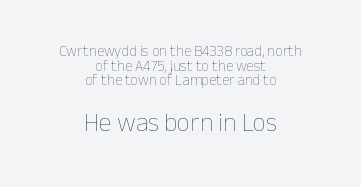
Descender tails drop into unmarked territory. You can tell it's not italic because the verticals are truly vertical. On a weight scale, this lands at 450 or below. Between these two stacked blocks, the lower one wins on size. The paragraph shown floats in the horizontal middle. You could barely slide anything between these rows.
